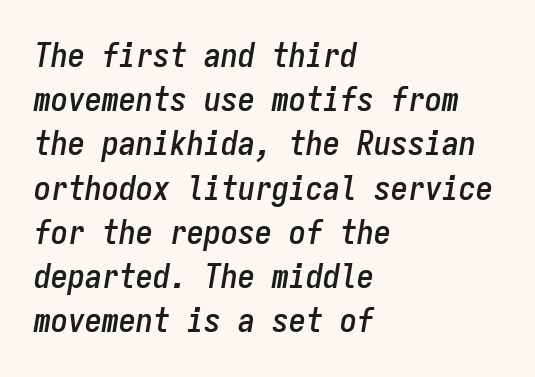
{"italic": "yes", "lean": "right", "slant_degrees": 9, "width": "condensed", "stroke_contrast": "low", "x_height": "medium", "monospaced": "yes", "underline": "no", "align": "left", "line_spacing": "normal", "line_spacing_ratio": 1.3, "letter_spacing": "normal", "letter_spacing_em": 0.0, "glyph_px": 34}
